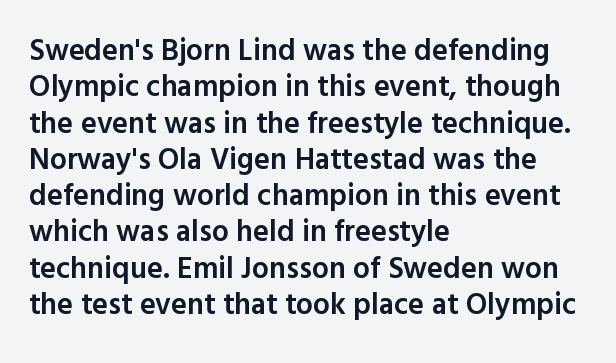
Designer's note — italics off, roman on. Look at the bottom of the vertical strokes: they stop flat, with no serifs. These lines are rendered in a variable-pitch font. Heft: intermediate — a semibold. Horizontally, the lines are justified to the leading edge only. Clear beneath every line of the passage.
